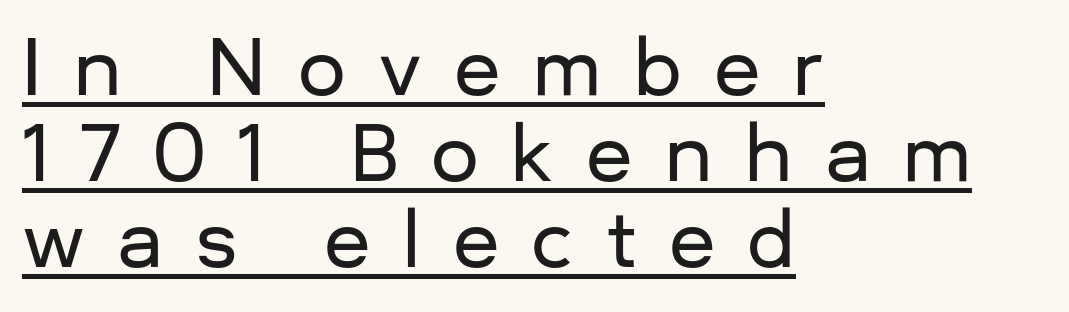
The image shows 76 px sans-serif type, upright; set left-aligned, tight line spacing (1.13x), unusually wide letter spacing (+0.42 em), underlined; low stroke contrast and a medium x-height.
